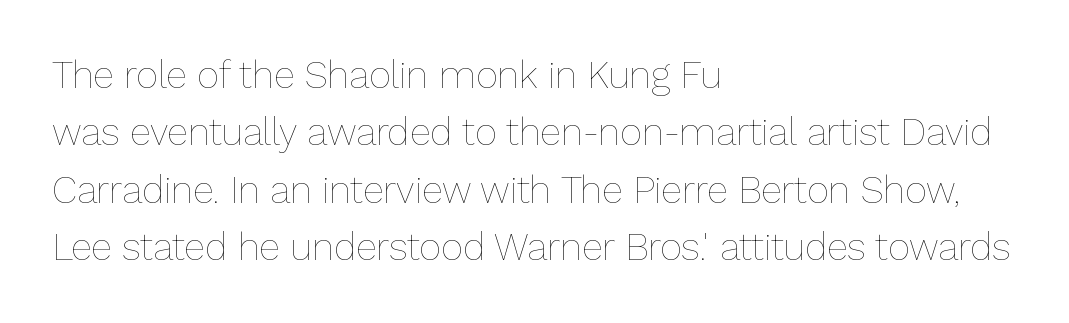
Q: Is the text bold? A: No.
Q: Is the text italic (slanted)? A: No, it is upright.
Q: Is the text underlined? A: No.
Q: How is the paragraph aligned? A: Left-aligned.
Q: Is the spacing between letters normal or unusually wide? A: Normal.
Q: Is the spacing between lines tight, normal or loose? A: Normal.
Q: Width (condensed, normal, or wide)? A: Normal.
Q: Stroke contrast? A: Low.
Q: x-height? A: Medium.
Q: Monospaced? A: No.
